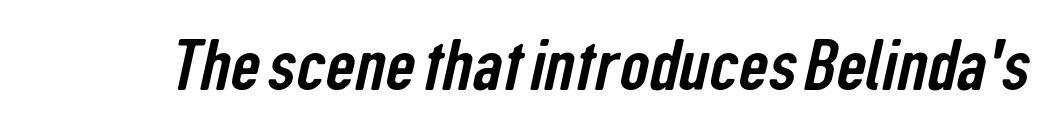
The baseline area is clear. Between one letter and the next there's only the usual sliver of space. Examine the stroke ends and you'll find no serifs. The rendering uses natural spacing where letterforms have individual widths.
